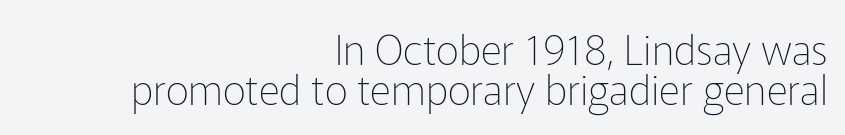
Q: Is the text bold? A: No.
Q: Is the text italic (slanted)? A: No, it is upright.
Q: Is the typeface a serif or a sans-serif typeface? A: Sans-serif.
Q: Is the text underlined? A: No.
Q: How is the paragraph aligned? A: Right-aligned.
Q: Is the spacing between letters normal or unusually wide? A: Normal.
Q: Is the spacing between lines tight, normal or loose? A: Tight.
Q: Width (condensed, normal, or wide)? A: Normal.
Q: Stroke contrast? A: Low.
Q: x-height? A: Medium.
Q: Monospaced? A: No.
